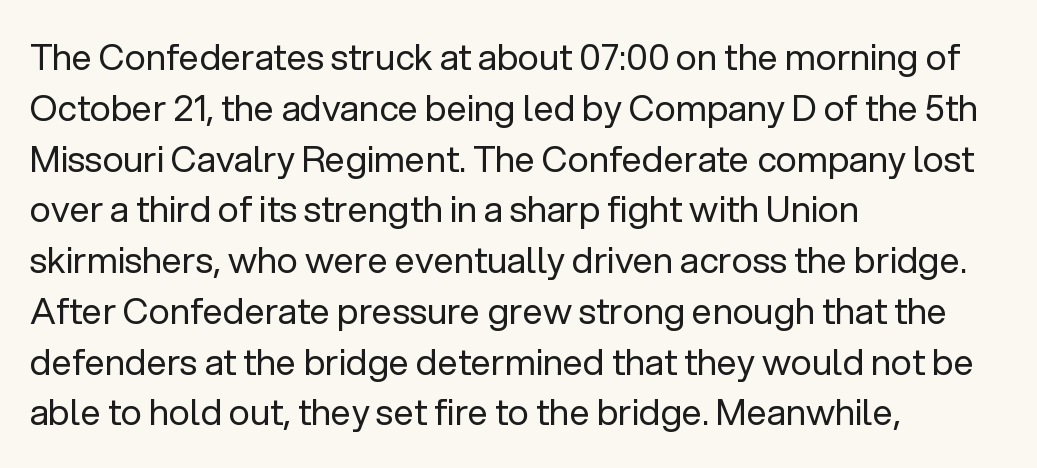
Weight: in the light-to-regular range. Posture: vertical. Each letter's strokes conclude bluntly, with no projecting serifs. Words appear dense and cohesive because spacing is normal.
